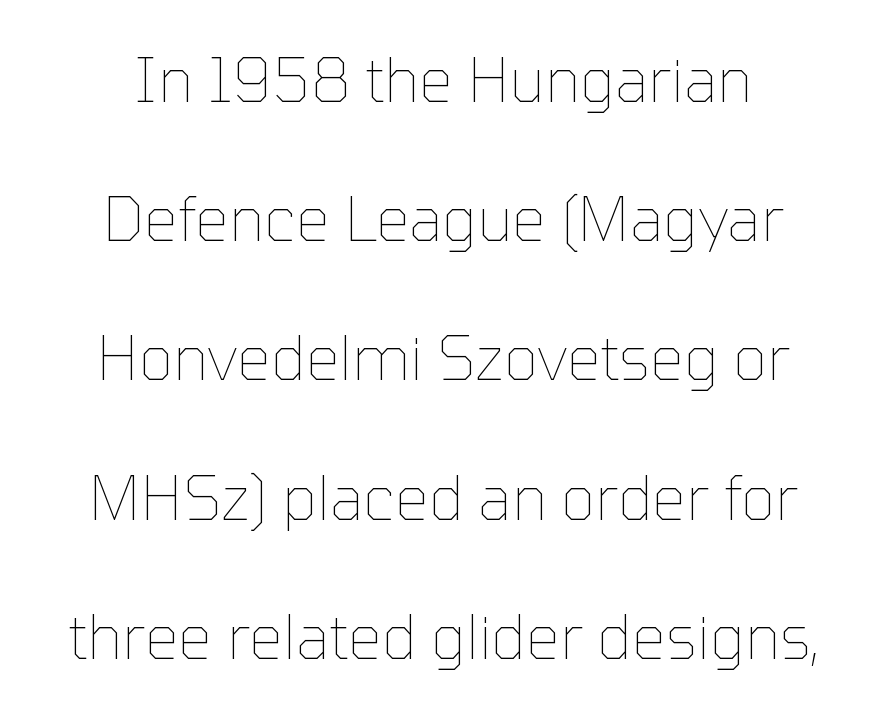
Q: Is the text bold? A: No.
Q: Is the text italic (slanted)? A: No, it is upright.
Q: Is the text underlined? A: No.
Q: How is the paragraph aligned? A: Centered.
Q: Is the spacing between letters normal or unusually wide? A: Normal.
Q: Is the spacing between lines tight, normal or loose? A: Loose.
Q: Width (condensed, normal, or wide)? A: Normal.
Q: Stroke contrast? A: Low.
Q: x-height? A: Medium.
Q: Monospaced? A: No.
